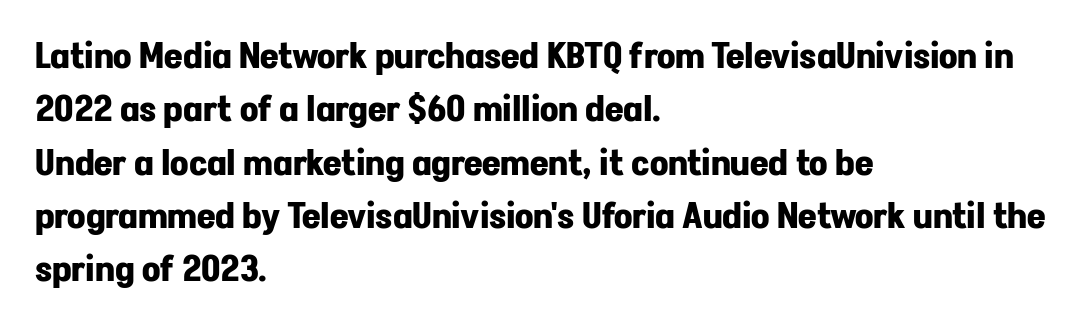
{"serif": "no", "italic": "no", "bold": "yes", "weight": "bold", "width": "normal", "stroke_contrast": "low", "x_height": "medium", "monospaced": "no", "underline": "no", "align": "left", "line_spacing": "normal", "line_spacing_ratio": 1.48, "letter_spacing": "normal", "letter_spacing_em": 0.0, "glyph_px": 36}
